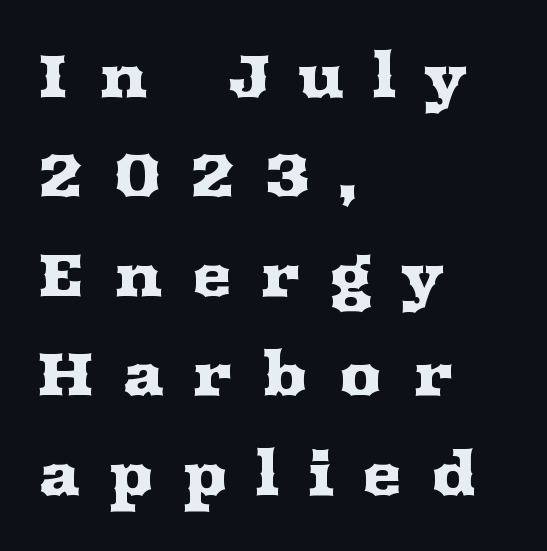
Characters follow at a spacing far wider than the type designer built in. Leading: standard. The setting favours the left margin, as ordinary paragraphs usually do. Each row of text sits above clean, open space. It's the straight-up-and-down kind of type. Note the varied advance widths — an 'i' is clearly narrower than an 'm'.
